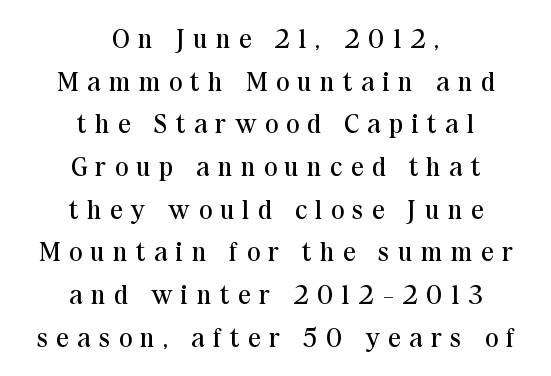
{"italic": "no", "bold": "no", "underline": "no", "align": "center", "line_spacing": "normal", "line_spacing_ratio": 1.58, "letter_spacing": "wide", "letter_spacing_em": 0.33, "glyph_px": 27}
